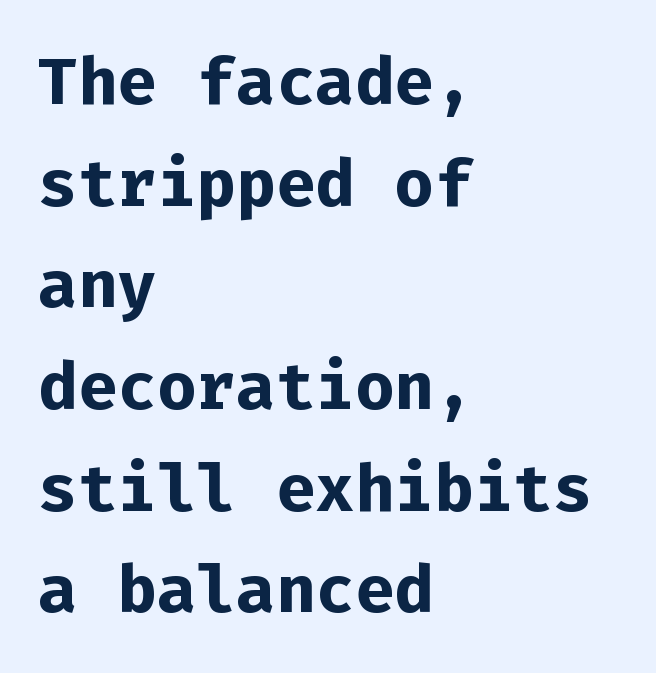
Font category for this specimen: sans-serif. The passage shown is not underscored anywhere. You'd pick this weight for a headline — it's a proper bold. The letters march in equal steps, a hallmark of fixed-pitch type. Regarding leading, the lines here are spaced in the standard way. Left-aligned paragraph, ragged on the right.
